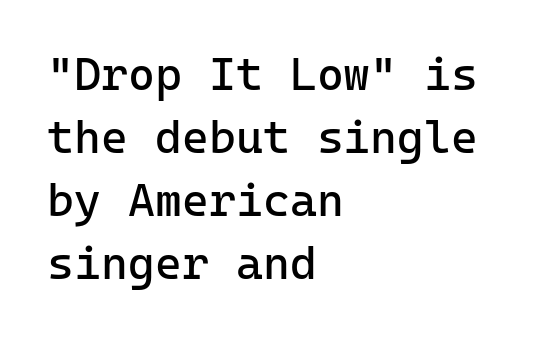
Horizontal alignment here is leftward, the default for most running prose. This block has exactly the height ordinary leading produces. The glyphs in this specimen are sans serif. This sample uses an upright cut, with every glyph sitting square on the baseline.
